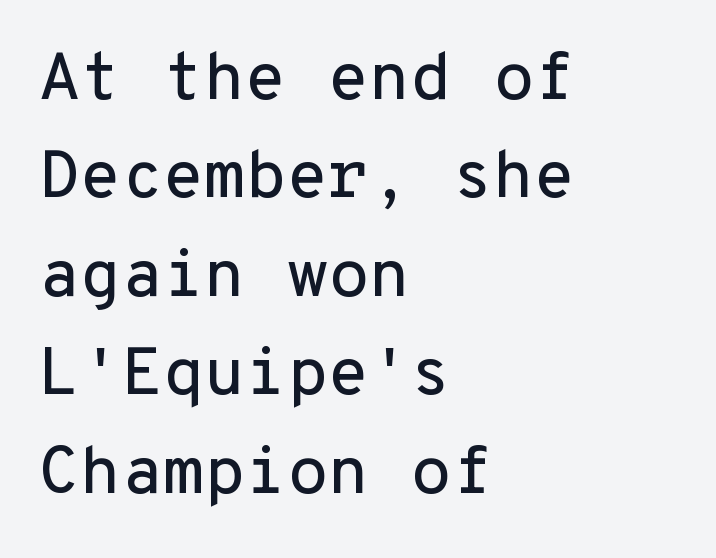
Q: Is the text italic (slanted)? A: No, it is upright.
Q: Is the typeface a serif or a sans-serif typeface? A: Sans-serif.
Q: Is the text underlined? A: No.
Q: How is the paragraph aligned? A: Left-aligned.
Q: Is the spacing between letters normal or unusually wide? A: Normal.
Q: Is the spacing between lines tight, normal or loose? A: Normal.
Q: Width (condensed, normal, or wide)? A: Normal.
Q: Stroke contrast? A: Low.
Q: x-height? A: Medium.
Q: Monospaced? A: Yes.
